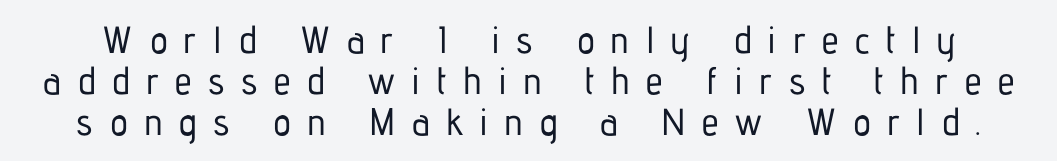
{"serif": "no", "italic": "no", "width": "condensed", "stroke_contrast": "low", "x_height": "medium", "monospaced": "no", "underline": "no", "line_spacing": "tight", "line_spacing_ratio": 1.08, "letter_spacing": "wide", "letter_spacing_em": 0.43, "glyph_px": 38}
